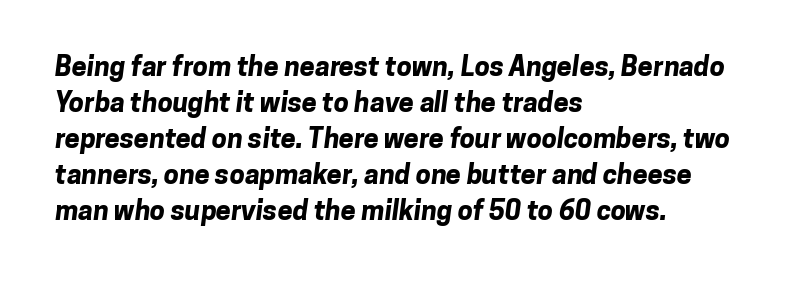
{"bold": "yes", "underline": "no", "align": "left", "line_spacing": "normal", "line_spacing_ratio": 1.33, "letter_spacing": "normal", "letter_spacing_em": 0.0, "glyph_px": 27}
